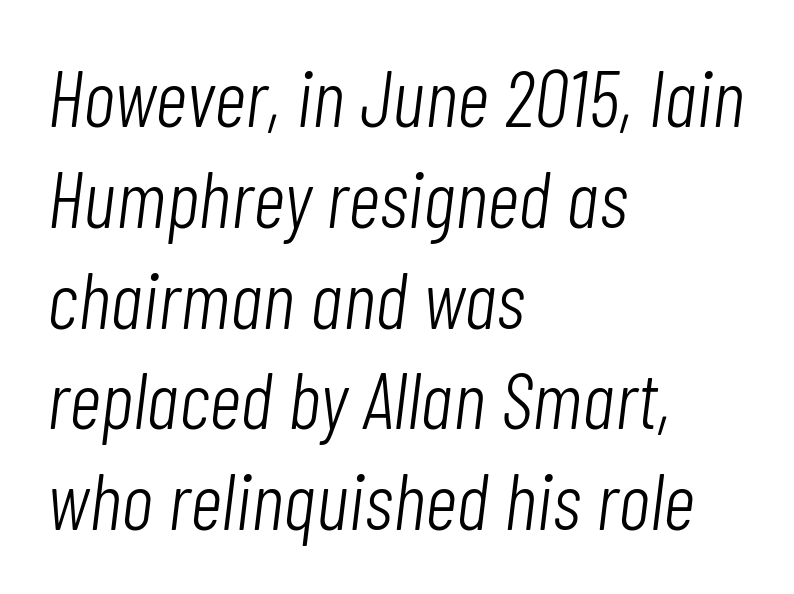
The image shows 80 px light, condensed type, italic (leaning right); set left-aligned, normal line spacing (1.26x), normal letter spacing, not underlined; low stroke contrast and a medium x-height.
